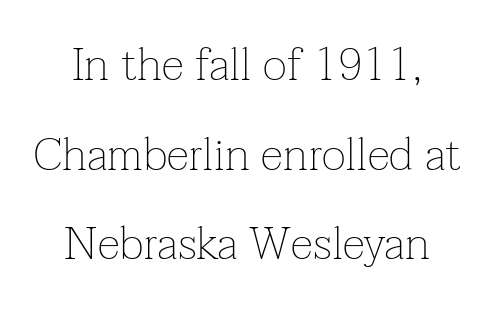
The image shows 46 px thin serif type, upright; set centered, loose line spacing (1.95x), normal letter spacing, not underlined; low stroke contrast and a medium x-height.
